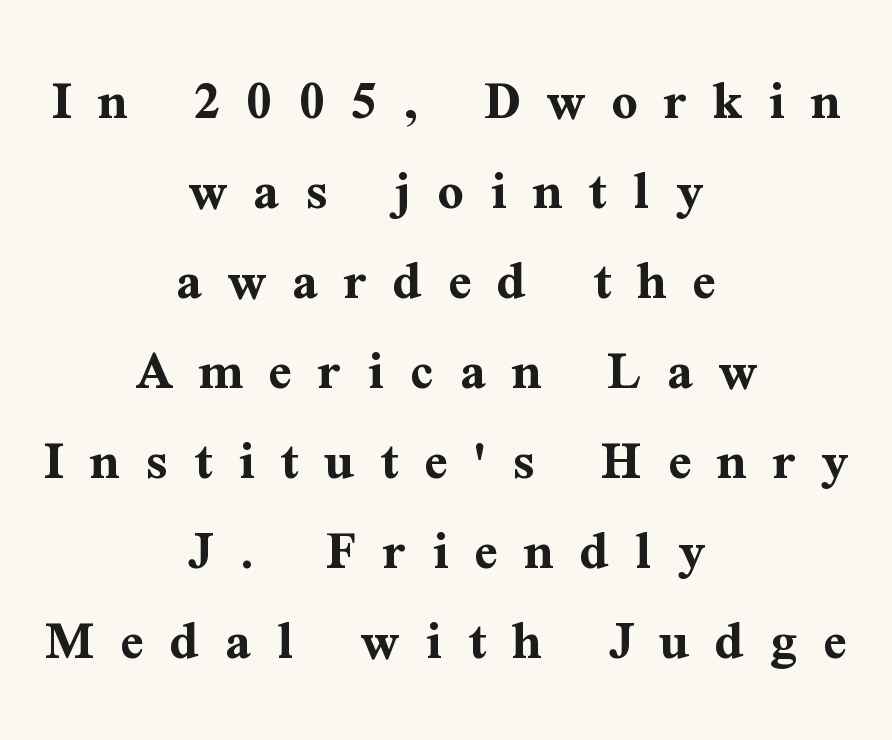
The image shows 57 px bold serif type, upright; set centered, normal line spacing (1.58x), unusually wide letter spacing (+0.46 em), not underlined; medium stroke contrast and a medium x-height.
